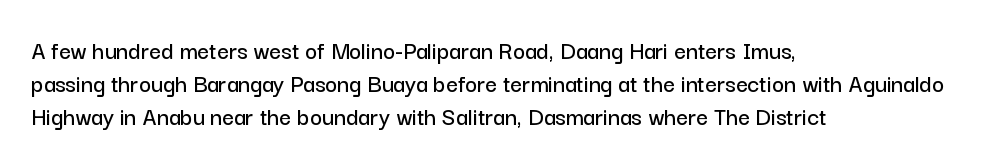
Each new line begins a customary step beneath the previous one. The passage shown is not underscored anywhere. Unlike italic type, these characters show no tilt at all. Casual observation: everything's shoved over to the left.
